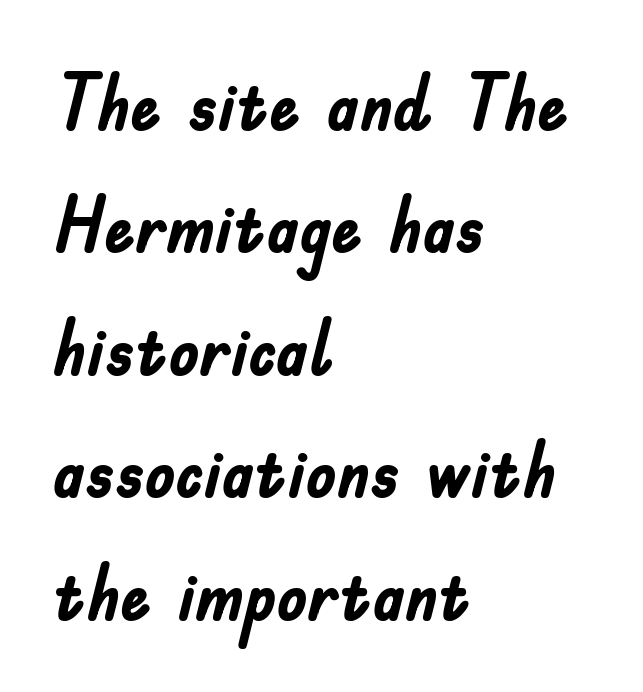
{"serif": "no", "bold": "yes", "weight": "semibold", "width": "condensed", "stroke_contrast": "low", "x_height": "small", "monospaced": "no", "underline": "no", "align": "left", "line_spacing": "normal", "line_spacing_ratio": 1.59, "letter_spacing": "normal", "letter_spacing_em": 0.0, "glyph_px": 77}
